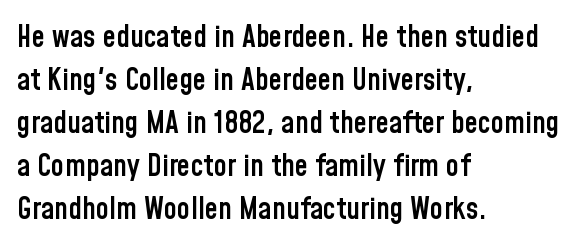
Notice how the stems are strictly vertical — no italics here. Each letter keeps its own natural width here, so spacing adapts to shape. Are there feet on the stems? There aren't — it's a sans. Compared with typical paragraphs, the rows here are spaced about the same. How heavy is the stroke? Medium-heavy — a semibold, shy of bold. Between one letter and the next there's only the usual sliver of space.
